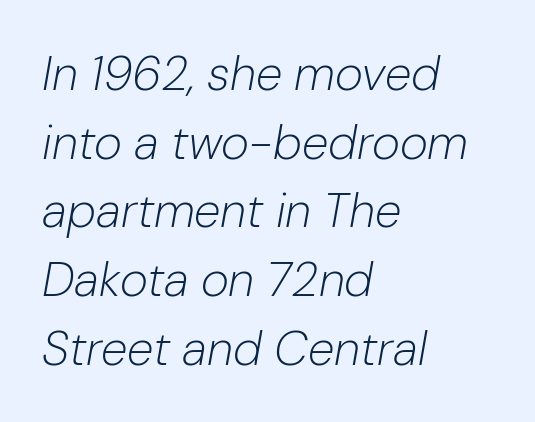
The image shows 48 px light type, italic (leaning right); set left-aligned, normal line spacing (1.43x), normal letter spacing, not underlined; low stroke contrast and a medium x-height.
